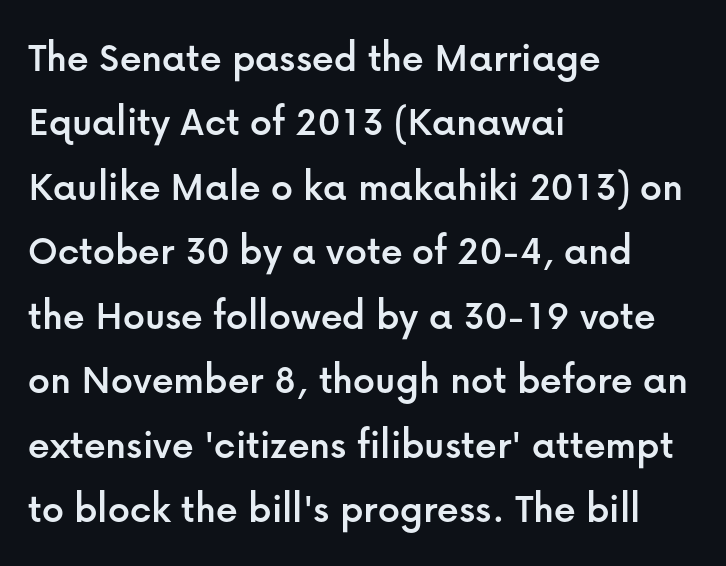
The image shows 43 px sans-serif type, upright; set left-aligned, normal line spacing (1.5x), normal letter spacing, not underlined; low stroke contrast and a medium x-height.
